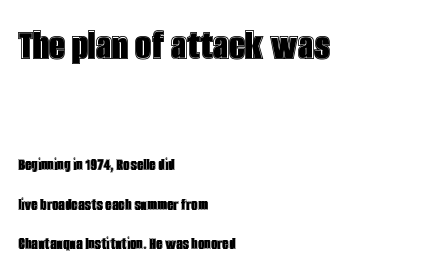
The image shows 45 px condensed type, upright; set left-aligned, loose line spacing (2.2x), normal letter spacing, not underlined; the first (top) block is 2.5x larger; a large x-height.
